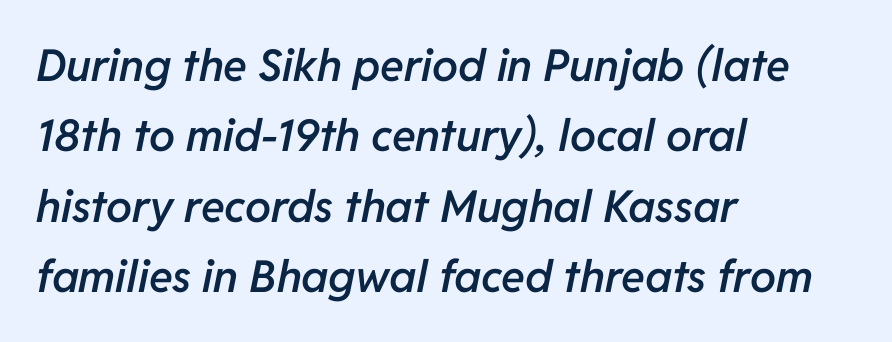
The rows are spaced the way most documents space them. Unmarked baselines from the first word to the last. Italic? Definitely — the glyphs are oblique. Caption: semibold face, moderately heavy strokes. Between one letter and the next there's only the usual sliver of space. The compositor pushed each line to the left boundary.
